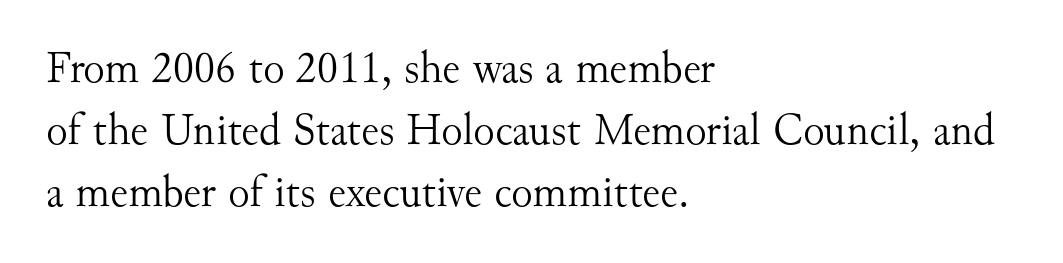
This sample keeps an unexceptional amount of space between lines. Look at the tracking — it's just the regular setting, nothing added. A light-to-regular cut is what we see here. The strip under each line holds only bare page. Each letter keeps its own natural width here, so spacing adapts to shape.
